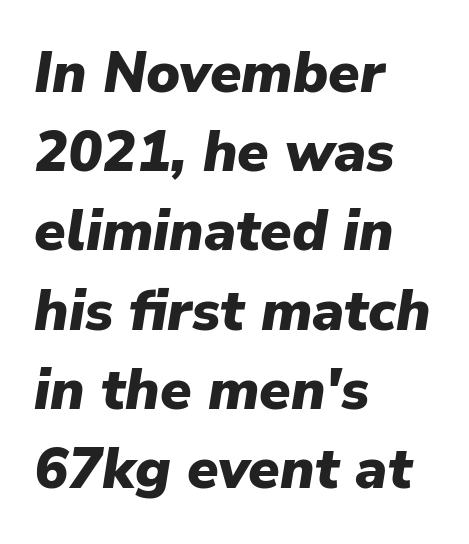
Bold? Absolutely — the strokes are thick and heavy. Line spacing here is normal. In CSS terms this would be text-align: left. Words appear dense and cohesive because spacing is normal. Slant detected: the letters are inclined.
